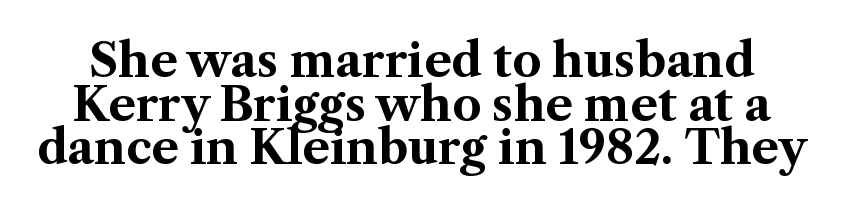
The image shows 46 px bold serif type, upright; set tight line spacing (0.95x), normal letter spacing, not underlined; medium stroke contrast and a medium x-height.
